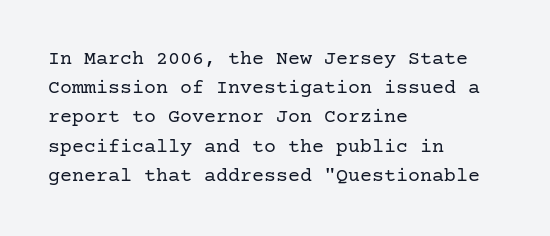
{"italic": "no", "bold": "no", "underline": "no", "align": "left", "line_spacing": "normal", "line_spacing_ratio": 1.46, "letter_spacing": "normal", "letter_spacing_em": 0.0, "glyph_px": 20}
